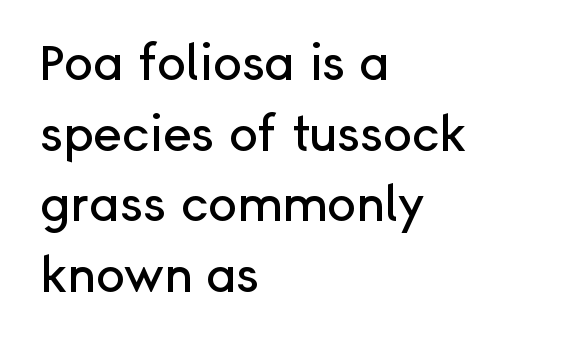
Q: Is the text italic (slanted)? A: No, it is upright.
Q: Is the typeface a serif or a sans-serif typeface? A: Sans-serif.
Q: Is the text underlined? A: No.
Q: How is the paragraph aligned? A: Left-aligned.
Q: Is the spacing between letters normal or unusually wide? A: Normal.
Q: Is the spacing between lines tight, normal or loose? A: Normal.
Q: Width (condensed, normal, or wide)? A: Normal.
Q: Stroke contrast? A: Low.
Q: x-height? A: Medium.
Q: Monospaced? A: No.
